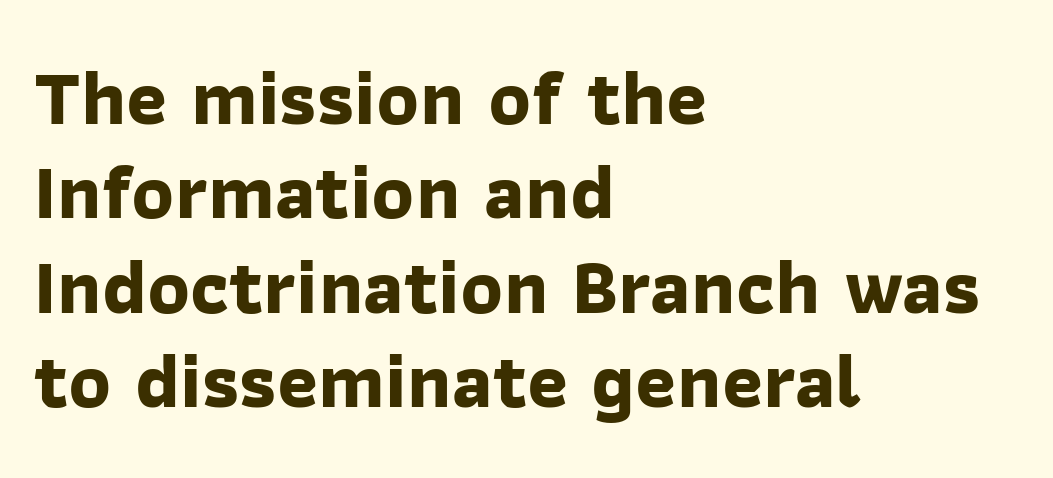
Check where the strokes stop: nothing finishes them off — pure sans. You could not count columns in this text — the font is proportionally spaced. In terms of weight, the rendering is a true, heavy bold. Has an underline been added? It has not. Casual observation: everything's shoved over to the left.
